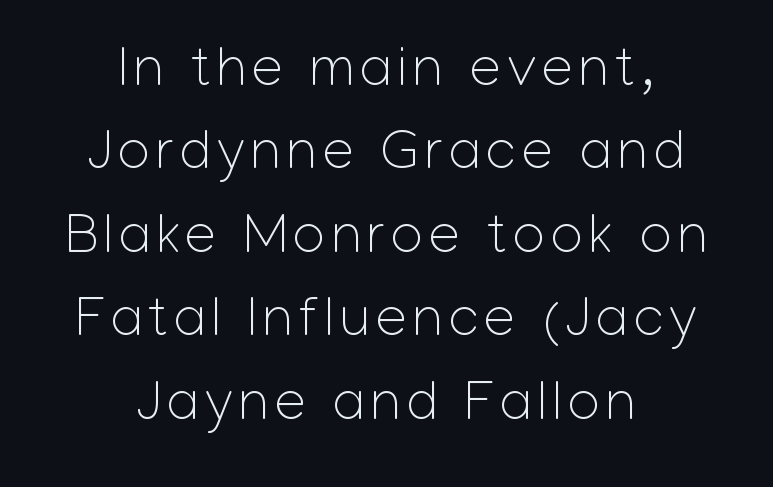
The image shows 56 px light sans-serif type, upright; set centered, normal line spacing (1.49x), not underlined; low stroke contrast and a medium x-height.
